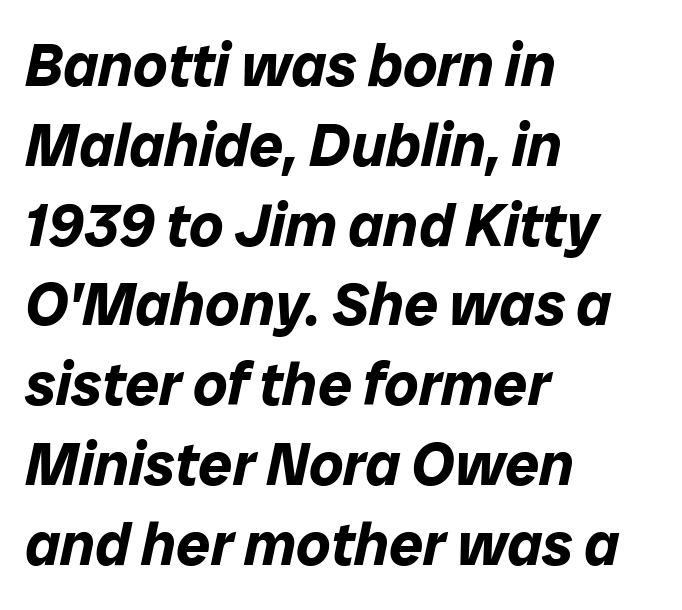
{"italic": "yes", "lean": "right", "slant_degrees": 12, "bold": "yes", "weight": "bold", "width": "normal", "stroke_contrast": "low", "x_height": "medium", "monospaced": "no", "underline": "no", "align": "left", "line_spacing": "normal", "line_spacing_ratio": 1.33, "letter_spacing": "normal", "letter_spacing_em": 0.0, "glyph_px": 60}
